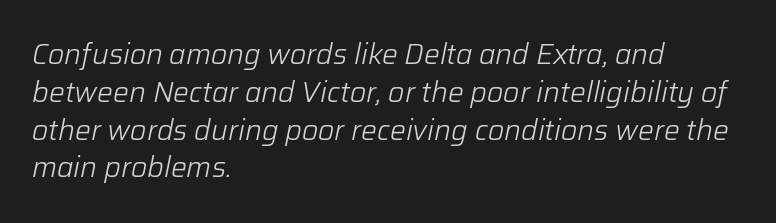
{"italic": "yes", "lean": "right", "slant_degrees": 12, "bold": "no", "weight": "light", "width": "normal", "stroke_contrast": "low", "x_height": "medium", "monospaced": "no", "underline": "no", "align": "left", "line_spacing": "normal", "line_spacing_ratio": 1.35, "letter_spacing": "normal", "letter_spacing_em": 0.0, "glyph_px": 28}
